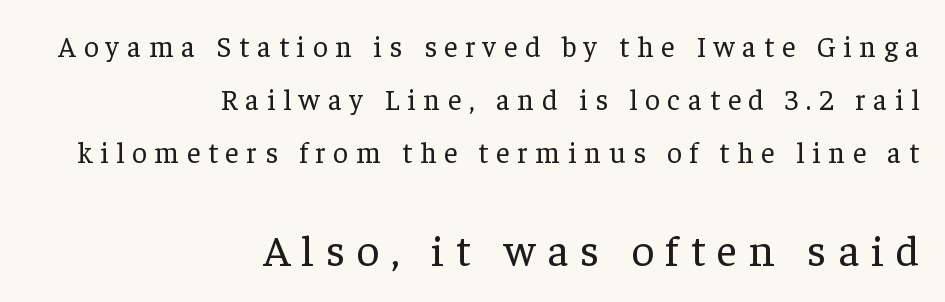
{"serif": "yes", "italic": "no", "bold": "no", "weight": "regular", "width": "normal", "stroke_contrast": "low", "x_height": "medium", "monospaced": "no", "underline": "no", "align": "right", "line_spacing_ratio": 1.82, "letter_spacing": "wide", "letter_spacing_em": 0.27, "larger_block": "second", "size_ratio": 1.52, "glyph_px": 44}
